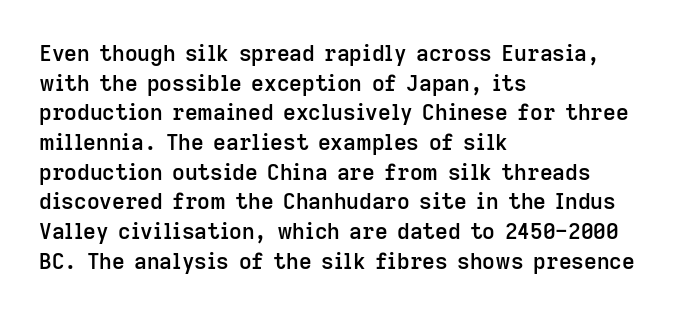
No word sits above an underline. Look at the stroke-to-counter ratio: somewhat heavy, a semibold. When letters stand straight like this, we call the style roman or upright. Observe the ordinary spacing: letters are neighbours, not strangers. The space between consecutive lines is moderate.
